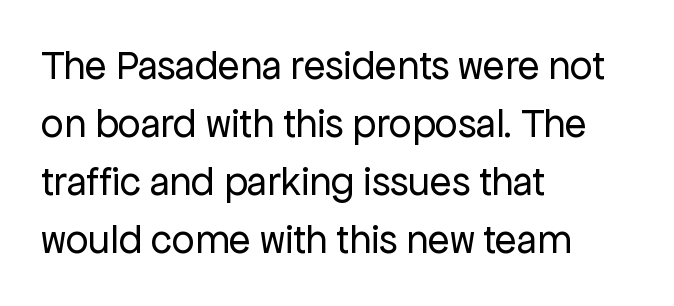
Q: Is the text bold? A: No.
Q: Is the text italic (slanted)? A: No, it is upright.
Q: Is the typeface a serif or a sans-serif typeface? A: Sans-serif.
Q: Is the text underlined? A: No.
Q: How is the paragraph aligned? A: Left-aligned.
Q: Is the spacing between letters normal or unusually wide? A: Normal.
Q: Is the spacing between lines tight, normal or loose? A: Normal.
Q: Width (condensed, normal, or wide)? A: Normal.
Q: Stroke contrast? A: Low.
Q: x-height? A: Medium.
Q: Monospaced? A: No.
